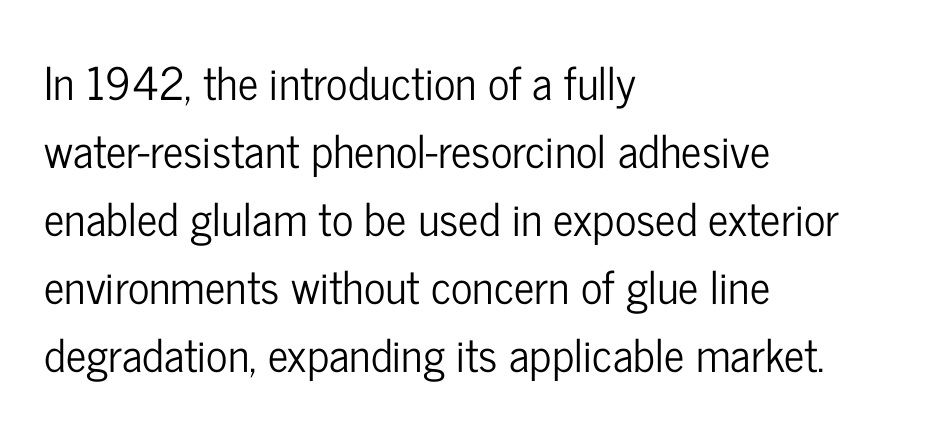
{"serif": "no", "italic": "no", "width": "condensed", "stroke_contrast": "low", "x_height": "medium", "monospaced": "no", "underline": "no", "align": "left", "line_spacing": "normal", "line_spacing_ratio": 1.51, "letter_spacing": "normal", "letter_spacing_em": 0.0, "glyph_px": 45}
